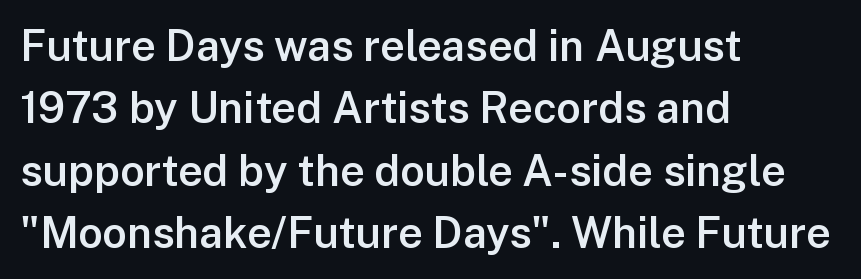
Q: Is the text bold? A: Semi-bold.
Q: Is the text italic (slanted)? A: No, it is upright.
Q: Is the typeface a serif or a sans-serif typeface? A: Sans-serif.
Q: Is the text underlined? A: No.
Q: How is the paragraph aligned? A: Left-aligned.
Q: Is the spacing between letters normal or unusually wide? A: Normal.
Q: Is the spacing between lines tight, normal or loose? A: Normal.
Q: Width (condensed, normal, or wide)? A: Normal.
Q: Stroke contrast? A: Low.
Q: x-height? A: Medium.
Q: Monospaced? A: No.
